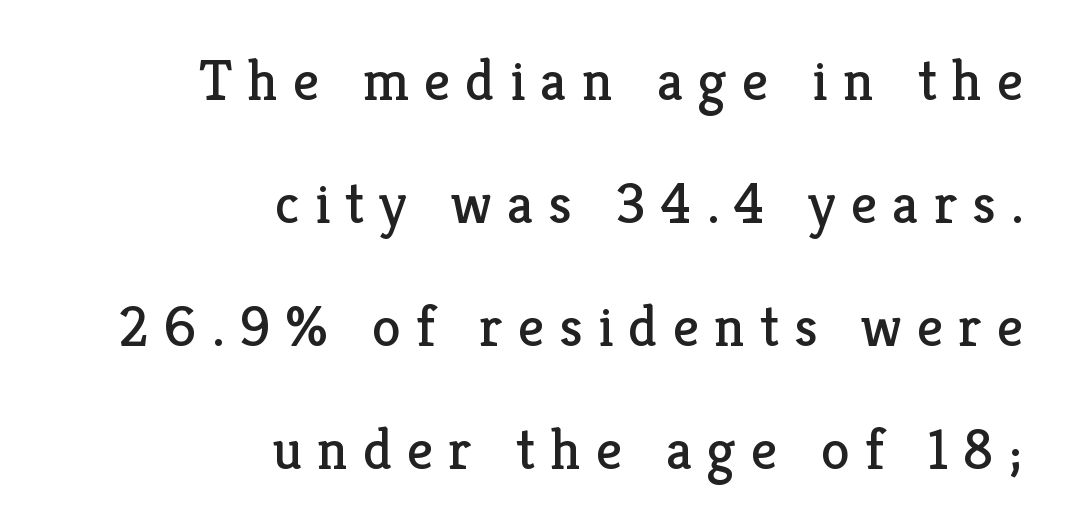
{"serif": "yes", "italic": "no", "bold": "no", "weight": "regular", "width": "normal", "stroke_contrast": "low", "x_height": "medium", "monospaced": "no", "underline": "no", "align": "right", "line_spacing": "loose", "line_spacing_ratio": 2.12, "letter_spacing": "wide", "letter_spacing_em": 0.26, "glyph_px": 58}
